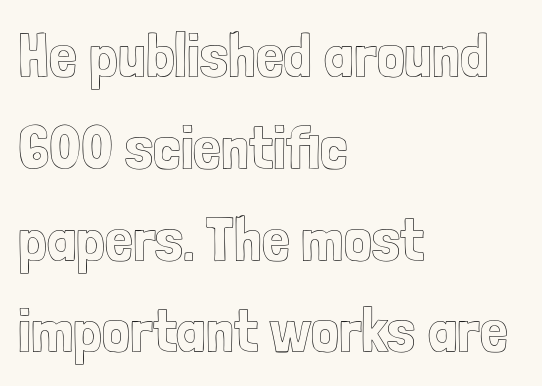
Varying glyph widths throughout — classic text-font behaviour. A typesetter would call this leading conventional body-copy spacing. Line starts are locked; line ends wander. Glyph-to-glyph distance matches everyday printed text.
